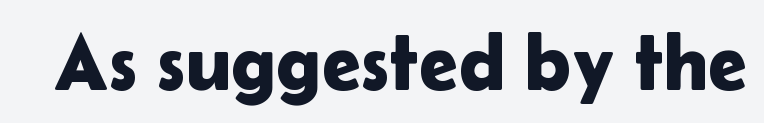
If you drew a line through each stem, it would be perfectly vertical. Each letter keeps its own natural width here, so spacing adapts to shape. The space beneath each line is pristine and unruled. Characters follow at the spacing the type designer built in. Stroke terminals: plain, sans-serif.
